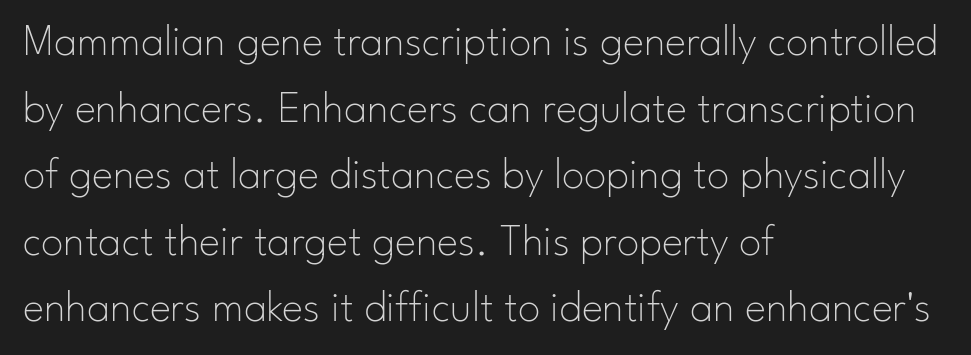
The lines sit at an ordinary, default distance from one another. The lettering stays uniformly vertical, giving the passage a roman look. The rendering uses natural spacing where letterforms have individual widths. A student would call this left alignment; a typographer would say flush left, rag right.
